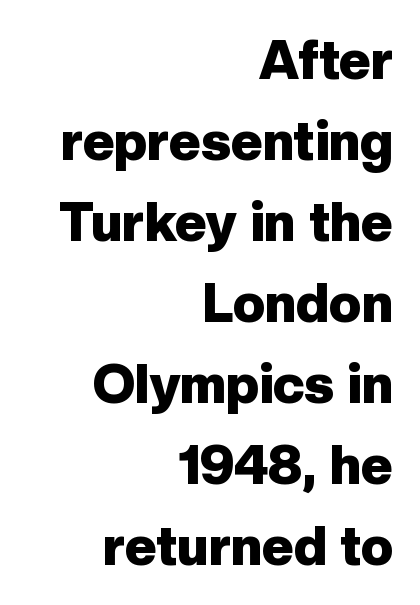
These lines carry a lot of weight — the face is fully bold. Line spacing here is normal. The rendering uses natural spacing where letterforms have individual widths. Default kerning and tracking; the words read as compact shapes.
